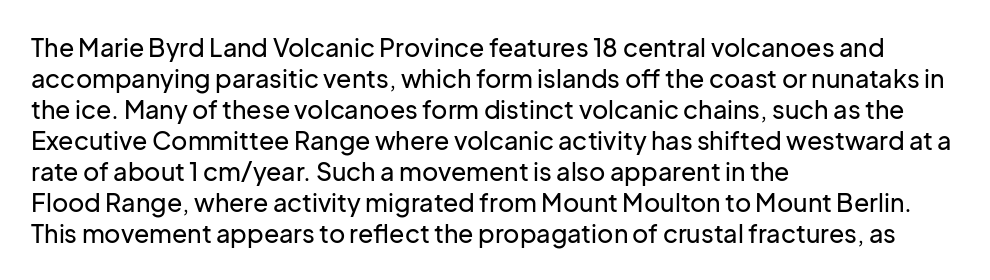
{"italic": "no", "underline": "no", "align": "left", "line_spacing_ratio": 1.24, "letter_spacing": "normal", "letter_spacing_em": 0.0, "glyph_px": 25}
